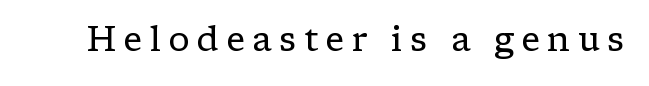
Think of a printed novel: that variable character pitch is what you see here. Italic? Not at all — the glyphs are vertical. Lines of text with bare space underneath. Is this a heavy cut? Hardly; it is regular or lighter. This is serif lettering, the kind often seen in printed books.
